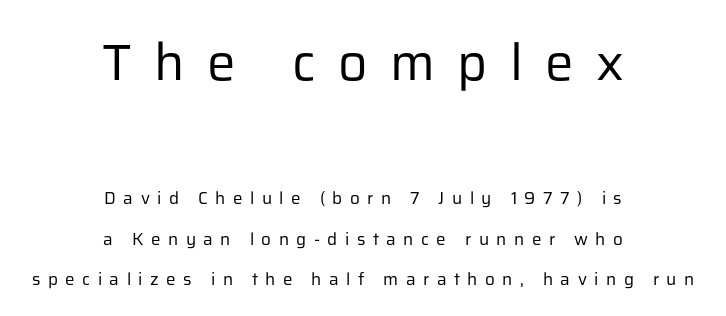
The image shows 51 px regular-weight sans-serif type, upright; set centered, loose line spacing (2.38x), unusually wide letter spacing (+0.44 em), not underlined; the first (top) block is 3.0x larger; low stroke contrast and a medium x-height.
